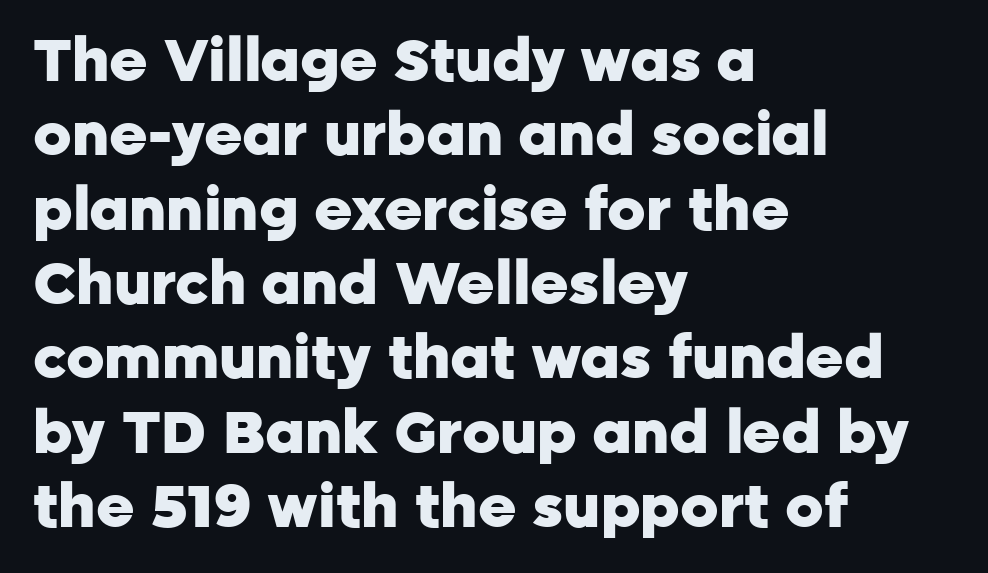
Q: Is the text bold? A: Yes.
Q: Is the text italic (slanted)? A: No, it is upright.
Q: Is the typeface a serif or a sans-serif typeface? A: Sans-serif.
Q: Is the text underlined? A: No.
Q: How is the paragraph aligned? A: Left-aligned.
Q: Is the spacing between letters normal or unusually wide? A: Normal.
Q: Is the spacing between lines tight, normal or loose? A: Normal.
Q: Width (condensed, normal, or wide)? A: Normal.
Q: Stroke contrast? A: Low.
Q: x-height? A: Medium.
Q: Monospaced? A: No.
